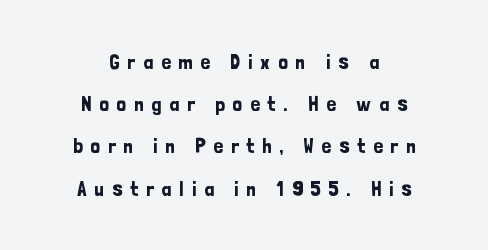
{"italic": "no", "underline": "no", "align": "center", "line_spacing": "loose", "line_spacing_ratio": 2.01, "letter_spacing": "wide", "letter_spacing_em": 0.37, "glyph_px": 21}
